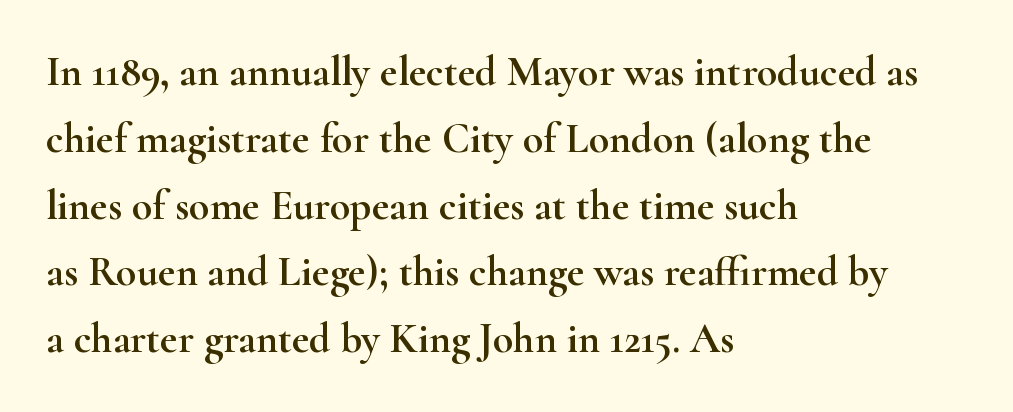
The image shows 42 px wide serif type, upright; set left-aligned, normal line spacing (1.59x), normal letter spacing, not underlined; high stroke contrast and a small x-height.
